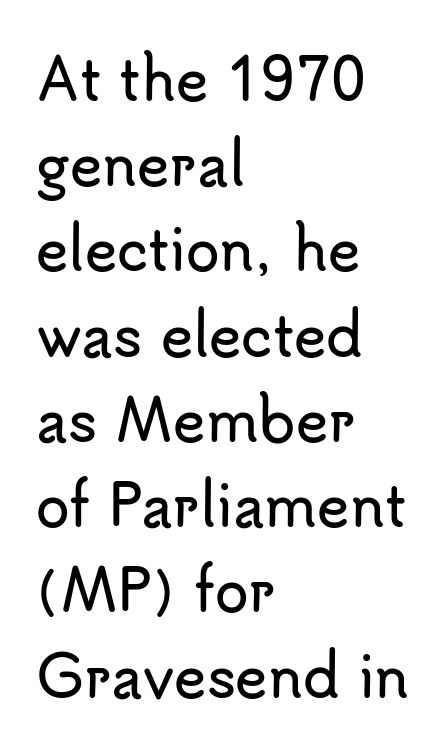
{"serif": "no", "italic": "no", "width": "normal", "stroke_contrast": "low", "x_height": "small", "monospaced": "no", "underline": "no", "align": "left", "line_spacing": "normal", "line_spacing_ratio": 1.55, "letter_spacing": "normal", "letter_spacing_em": 0.0, "glyph_px": 55}
